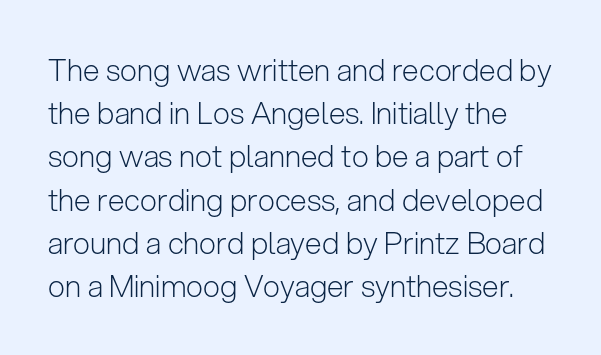
{"serif": "no", "italic": "no", "bold": "no", "weight": "light", "width": "normal", "stroke_contrast": "low", "x_height": "medium", "monospaced": "no", "underline": "no", "line_spacing": "normal", "line_spacing_ratio": 1.44, "letter_spacing": "normal", "letter_spacing_em": 0.0, "glyph_px": 30}
